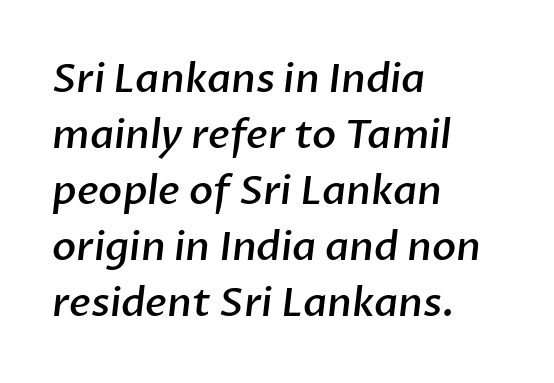
The strokes are fattened partway — semibold, not bold. Only glyphs here, with clear space below each row. Notice how descenders clear the ascenders below comfortably — that's standard leading. Proportional: the letters do not fall into vertical columns.
